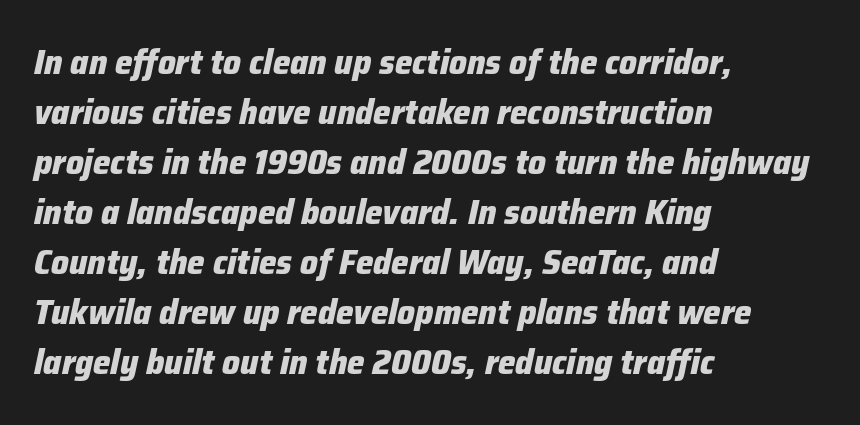
{"italic": "yes", "lean": "right", "slant_degrees": 12, "bold": "yes", "weight": "heavy", "width": "normal", "stroke_contrast": "low", "x_height": "medium", "monospaced": "no", "underline": "no", "align": "left", "line_spacing": "normal", "line_spacing_ratio": 1.43, "letter_spacing": "normal", "letter_spacing_em": 0.0, "glyph_px": 35}
